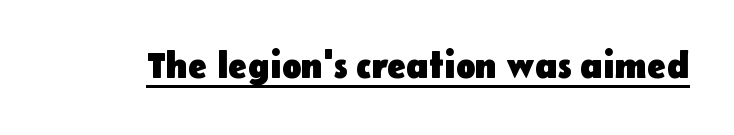
The image shows 36 px heavy sans-serif type, upright; set normal letter spacing, underlined; low stroke contrast and a medium x-height.
